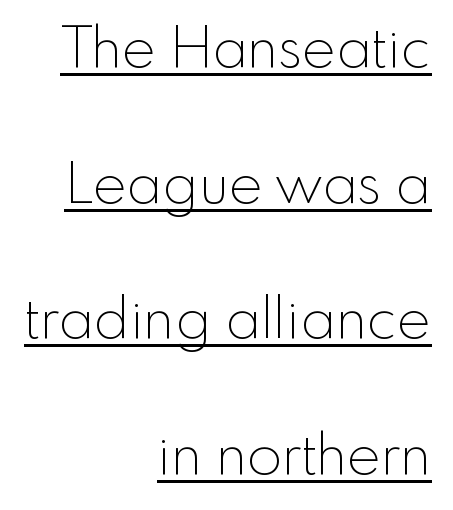
Summary of weight: not heavy and not bold. Character widths vary here, with narrow letters taking less room than wide ones. Nope, not italic — everything's standing straight. Classification — sans serif. The typesetter has applied underlining to the passage shown. You could fit nearly another row in the gap between these rows.
